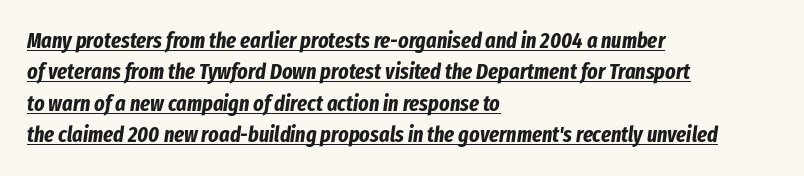
The image shows 22 px bold type, italic (leaning right); set left-aligned, normal line spacing (1.43x), normal letter spacing, underlined.
